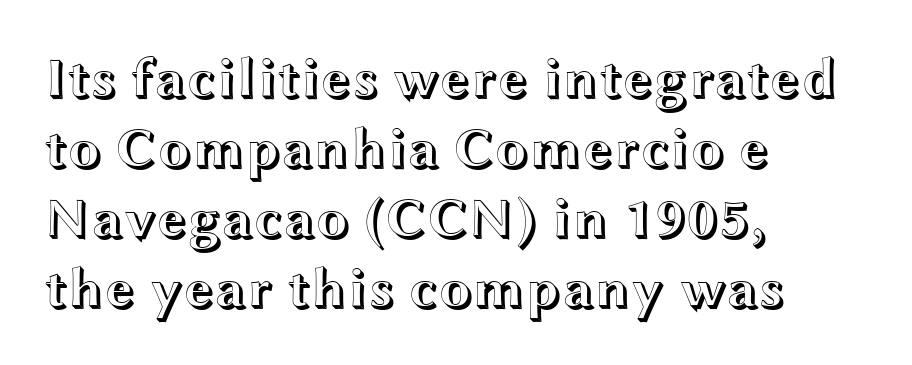
{"italic": "no", "width": "wide", "x_height": "medium", "monospaced": "no", "underline": "no", "align": "left", "line_spacing": "normal", "line_spacing_ratio": 1.25, "letter_spacing": "normal", "letter_spacing_em": 0.0, "glyph_px": 56}
